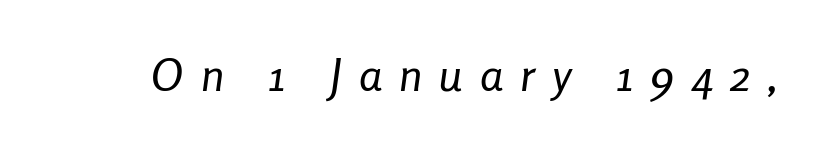
Q: Is the text bold? A: No.
Q: Is the text italic (slanted)? A: Yes, it leans right by about 8 degrees.
Q: Is the text underlined? A: No.
Q: Is the spacing between letters normal or unusually wide? A: Unusually wide.
Q: Width (condensed, normal, or wide)? A: Condensed.
Q: Stroke contrast? A: Low.
Q: x-height? A: Medium.
Q: Monospaced? A: No.
